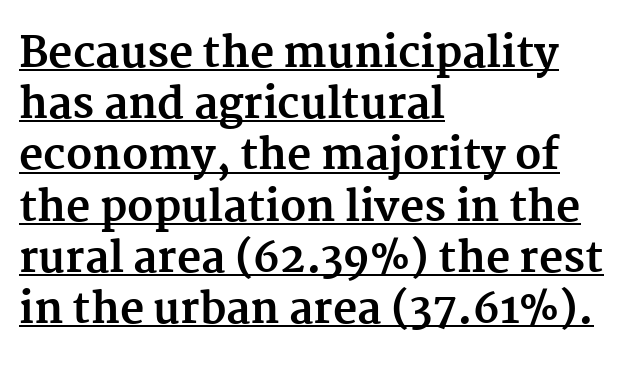
{"serif": "yes", "italic": "no", "bold": "yes", "weight": "bold", "width": "normal", "stroke_contrast": "medium", "x_height": "medium", "monospaced": "no", "underline": "yes", "align": "left", "line_spacing_ratio": 1.22, "letter_spacing": "normal", "letter_spacing_em": 0.0, "glyph_px": 42}
